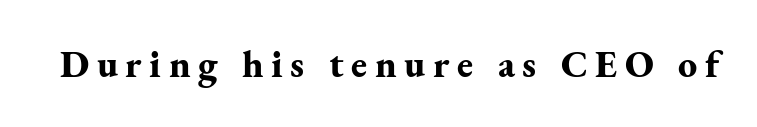
{"serif": "yes", "italic": "no", "bold": "yes", "weight": "bold", "width": "normal", "stroke_contrast": "medium", "x_height": "small", "monospaced": "no", "underline": "no", "letter_spacing": "wide", "letter_spacing_em": 0.2, "glyph_px": 38}
